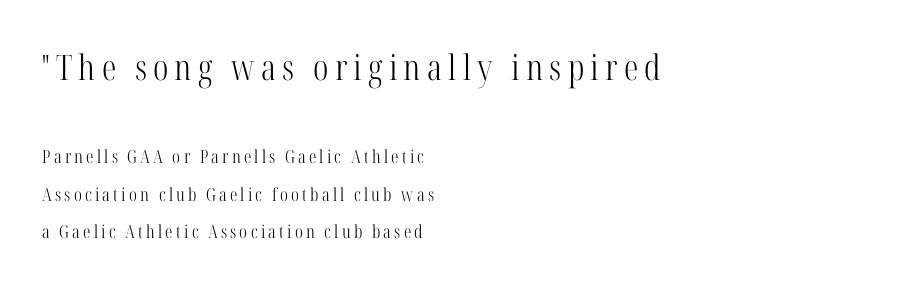
The letterforms sit at book weight or below. This sample trades compactness for vertical openness between lines. Note: serifs present on the glyphs. The passage shown is not underscored anywhere. Think of a printed novel: that variable character pitch is what you see here.
